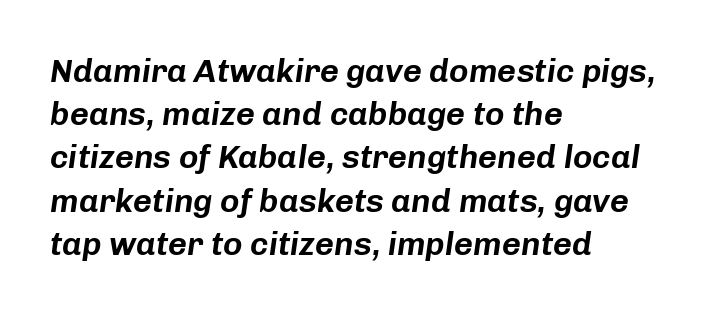
Notice how the passage keeps a crisp vertical edge on the left only. The passage shown has conventional tracking throughout. The passage shown leans; its letterforms are oblique. Type without underlining. A normal amount of white space separates one row of letters from the next.
